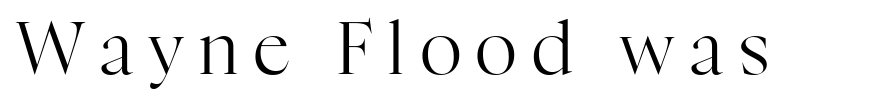
{"serif": "yes", "italic": "no", "bold": "no", "weight": "regular", "width": "normal", "stroke_contrast": "high", "x_height": "medium", "monospaced": "no", "underline": "no", "letter_spacing": "wide", "letter_spacing_em": 0.22, "glyph_px": 72}
